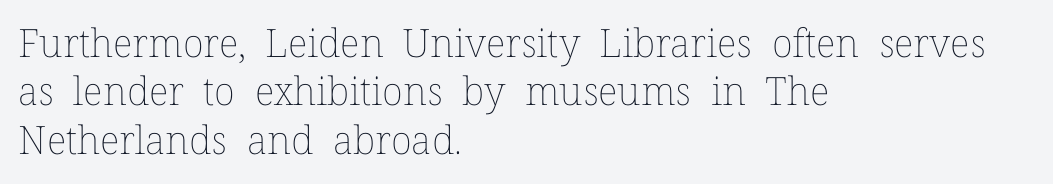
The image shows 39 px thin type, upright; set left-aligned, line spacing 1.24x, normal letter spacing, not underlined; low stroke contrast and a medium x-height.
